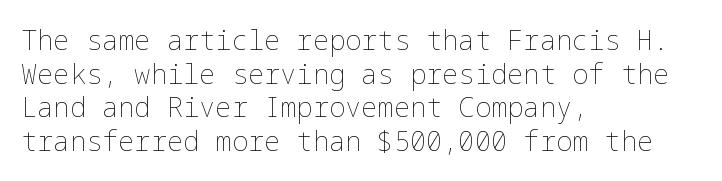
Q: Is the text bold? A: No.
Q: Is the text italic (slanted)? A: No, it is upright.
Q: Is the text underlined? A: No.
Q: How is the paragraph aligned? A: Left-aligned.
Q: Is the spacing between letters normal or unusually wide? A: Normal.
Q: Is the spacing between lines tight, normal or loose? A: Normal.
